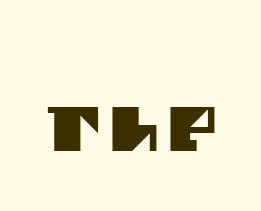
{"serif": "no", "width": "normal", "stroke_contrast": "medium", "x_height": "large", "monospaced": "no", "underline": "no", "glyph_px": 60}
